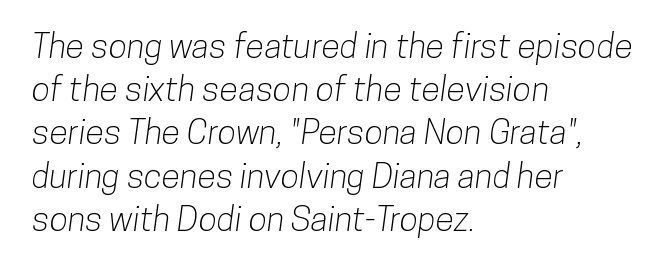
A typesetter would call this proportional, since set widths differ per character. Each word holds together tightly as a unit, with standard inter-letter gaps. Plain, unruled lines of type. Visually the block forms a straight wall on the left and a jagged coastline on the right.
